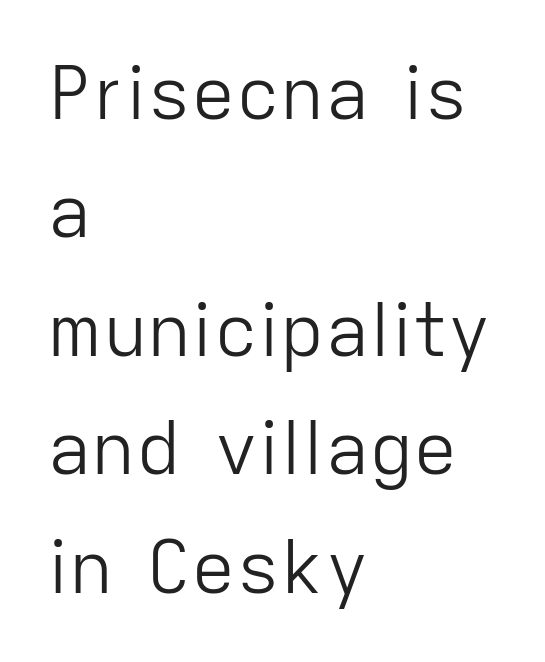
Q: Is the text bold? A: No.
Q: Is the text italic (slanted)? A: No, it is upright.
Q: Is the typeface a serif or a sans-serif typeface? A: Sans-serif.
Q: Is the text underlined? A: No.
Q: How is the paragraph aligned? A: Left-aligned.
Q: Is the spacing between letters normal or unusually wide? A: Normal.
Q: Is the spacing between lines tight, normal or loose? A: Normal.
Q: Width (condensed, normal, or wide)? A: Normal.
Q: Stroke contrast? A: Low.
Q: x-height? A: Medium.
Q: Monospaced? A: No.
